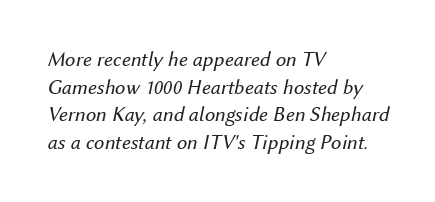
The image shows 21 px text type, italic (leaning right); set left-aligned, normal line spacing (1.31x), normal letter spacing, not underlined.
